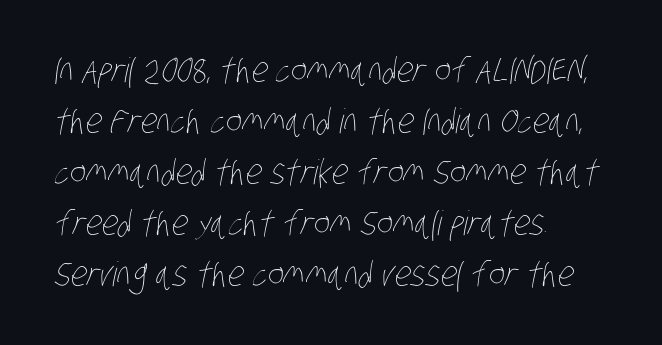
The image shows 34 px thin, condensed type; set left-aligned, normal line spacing (1.5x), normal letter spacing, not underlined; low stroke contrast and a large x-height.
